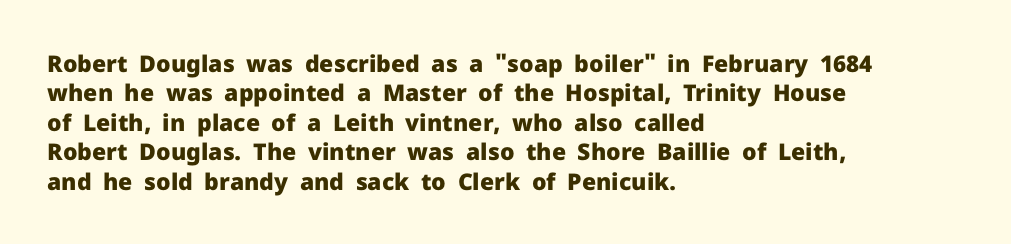
The image shows 23 px bold type, upright; set left-aligned, normal line spacing (1.28x), normal letter spacing, not underlined.
